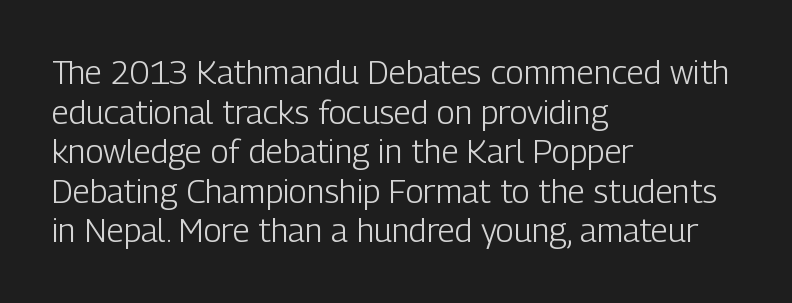
{"serif": "no", "italic": "no", "bold": "no", "weight": "light", "width": "condensed", "stroke_contrast": "low", "x_height": "medium", "monospaced": "no", "underline": "no", "align": "left", "line_spacing_ratio": 1.2, "letter_spacing": "normal", "letter_spacing_em": 0.0, "glyph_px": 33}
